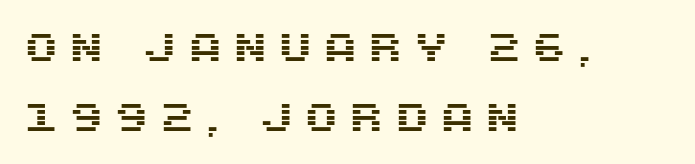
Q: Is the text italic (slanted)? A: No, it is upright.
Q: Is the typeface a serif or a sans-serif typeface? A: Sans-serif.
Q: Is the text underlined? A: No.
Q: How is the paragraph aligned? A: Left-aligned.
Q: Is the spacing between letters normal or unusually wide? A: Unusually wide.
Q: Width (condensed, normal, or wide)? A: Normal.
Q: Stroke contrast? A: Medium.
Q: x-height? A: Large.
Q: Monospaced? A: No.
